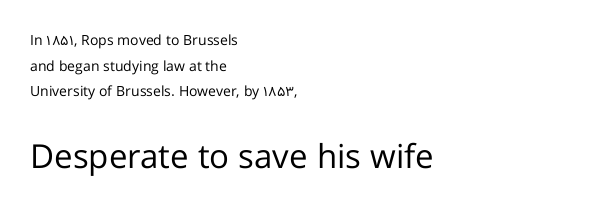
No word sits above an underline. You can tell it's not italic because the verticals are truly vertical. Visually the block forms a straight wall on the left and a jagged coastline on the right. Does the bottom block carry the larger type? Yes, it does. The letters carry no serifs — their stems end cleanly without finishing strokes.
